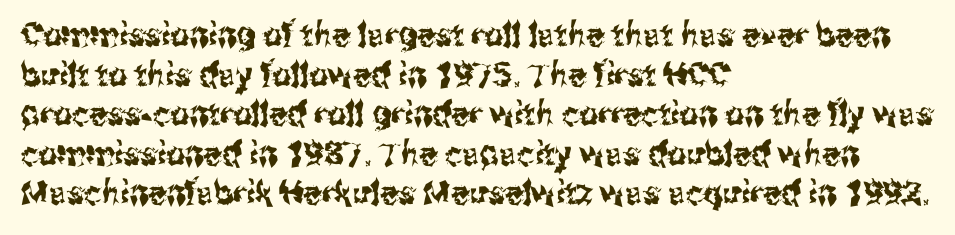
The face used here is proportionally spaced, like ordinary book or web type. To sum up the face: it is a sans, with no serifs. Has an underline been added? It has not. The passage is arranged the way most books set body copy — flush left.
